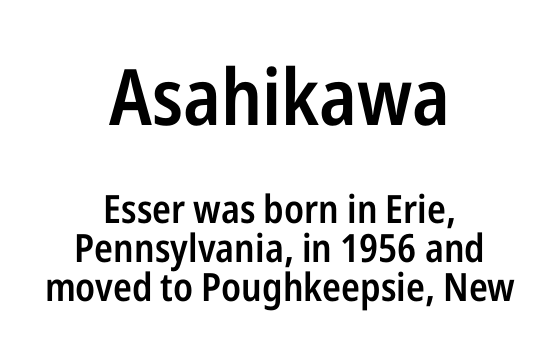
Q: Is the text bold? A: Semi-bold.
Q: Is the text italic (slanted)? A: No, it is upright.
Q: Is the typeface a serif or a sans-serif typeface? A: Sans-serif.
Q: Is the text underlined? A: No.
Q: How is the paragraph aligned? A: Centered.
Q: Is the spacing between letters normal or unusually wide? A: Normal.
Q: Is the spacing between lines tight, normal or loose? A: Tight.
Q: Which block of text is set in a larger size, the first (top) or the second (bottom)? A: The first (top) one.
Q: Width (condensed, normal, or wide)? A: Condensed.
Q: Stroke contrast? A: Low.
Q: x-height? A: Medium.
Q: Monospaced? A: No.
